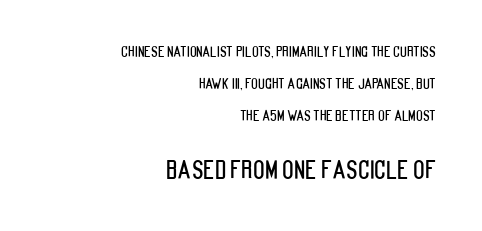
Has an underline been added? It has not. Vertically, the passage feels expansive, rows floating well apart. The line texture is even and compact thanks to regular tracking. The font's upright variant was chosen for this text. Reading top to bottom, the characters get bigger at the block break. This rendering uses right alignment, leaving the left contour irregular.
